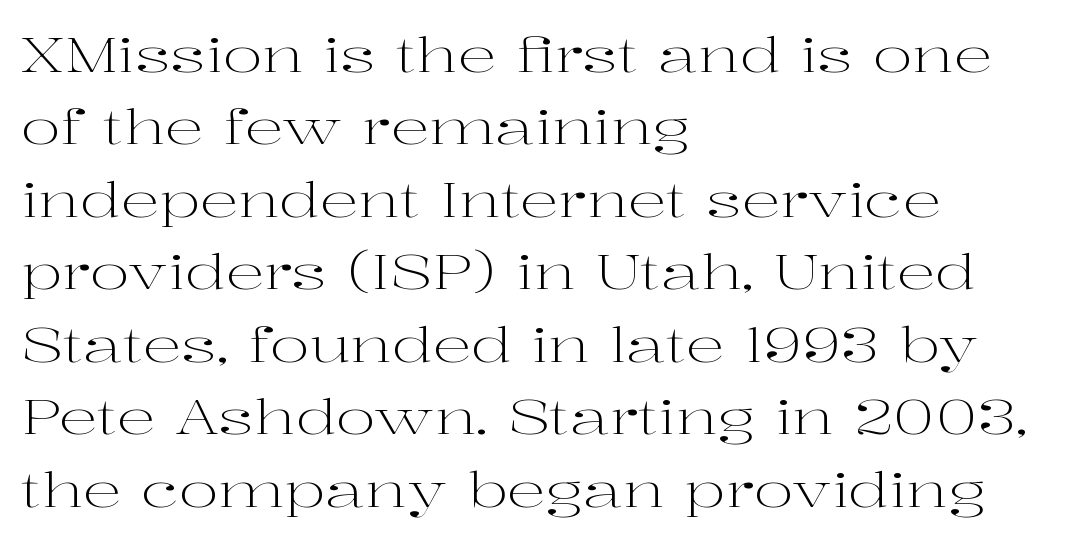
{"serif": "yes", "italic": "no", "bold": "no", "weight": "light", "width": "wide", "stroke_contrast": "high", "x_height": "medium", "monospaced": "no", "underline": "no", "align": "left", "line_spacing": "normal", "line_spacing_ratio": 1.51, "letter_spacing": "normal", "letter_spacing_em": 0.0, "glyph_px": 48}
